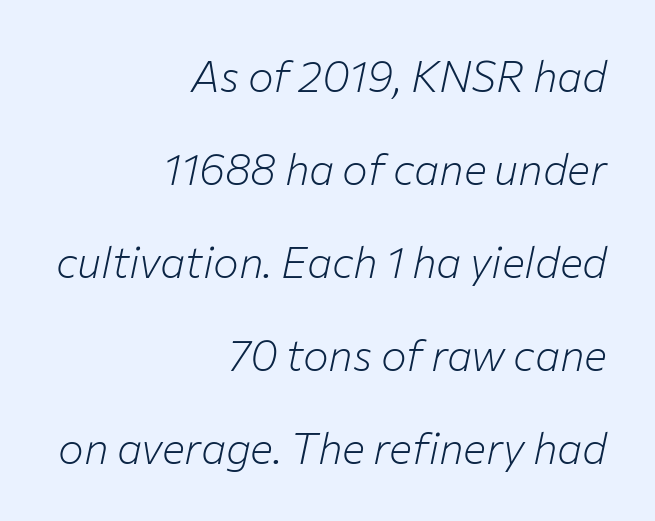
Q: Is the text bold? A: No.
Q: Is the text italic (slanted)? A: Yes, it leans right by about 12 degrees.
Q: Is the text underlined? A: No.
Q: How is the paragraph aligned? A: Right-aligned.
Q: Is the spacing between letters normal or unusually wide? A: Normal.
Q: Is the spacing between lines tight, normal or loose? A: Loose.
Q: Width (condensed, normal, or wide)? A: Normal.
Q: Stroke contrast? A: Low.
Q: x-height? A: Medium.
Q: Monospaced? A: No.
